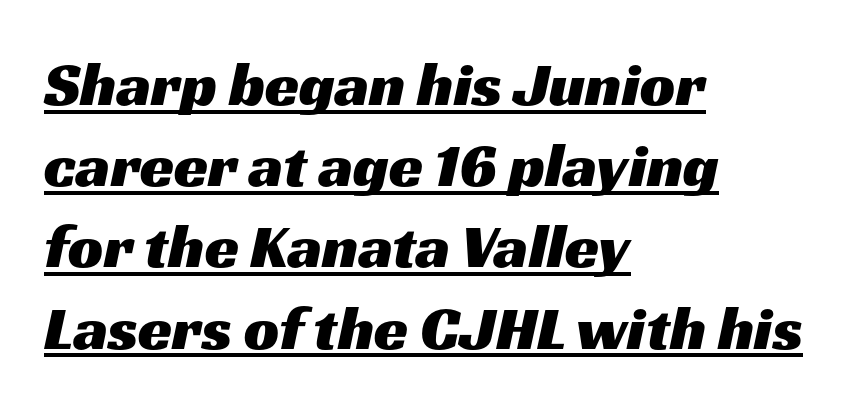
The image shows 62 px wide sans-serif type; set left-aligned, normal line spacing (1.31x), normal letter spacing, underlined; medium stroke contrast and a medium x-height.
